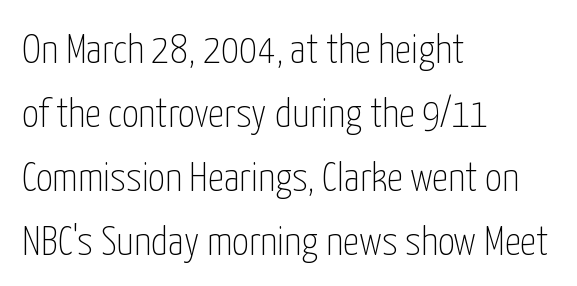
The specimen reads as upright at a glance. Character widths vary here, with narrow letters taking less room than wide ones. No feet cap the strokes, marking this as sans-serif type. Stroke thickness stays within the range of a standard reading face or lighter.
